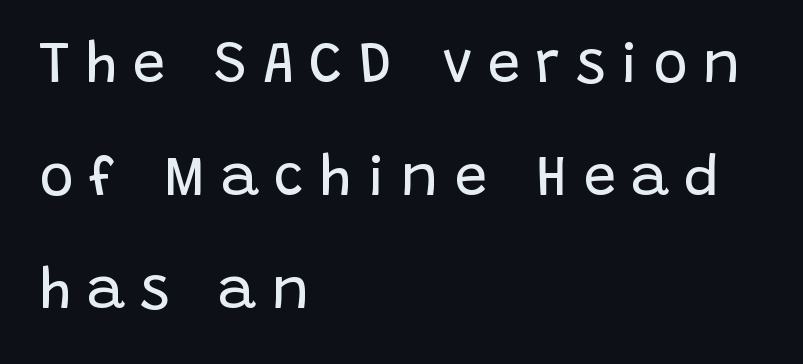
Each letter keeps its own natural width here, so spacing adapts to shape. The foot of each line stays bare and open. Check where the strokes stop: nothing finishes them off — pure sans. Visually the block forms a straight wall on the left and a jagged coastline on the right. The gaps between neighbouring characters are conspicuously large.
